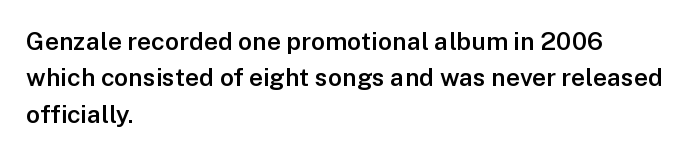
A somewhat darkened texture: the type is semibold rather than bold. If you drew a ruler down the left edge, every line would touch it. The zone under the glyphs is completely vacant. Ascenders rise straight up at ninety degrees. Caption: standard tracking, unaltered. Each new line begins a customary step beneath the previous one.
